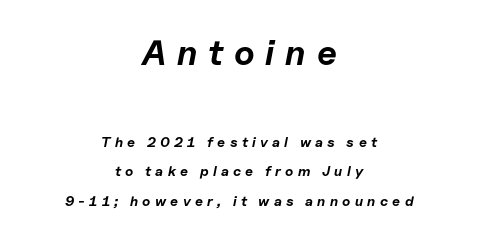
Check the space under the baseline: it is left empty. Is the letter spacing exaggerated? Yes — the characters are pushed far apart. Does the bottom block carry the larger type? No, the top block does. The rendering uses natural spacing where letterforms have individual widths. The lines are spread far apart with generous leading.
